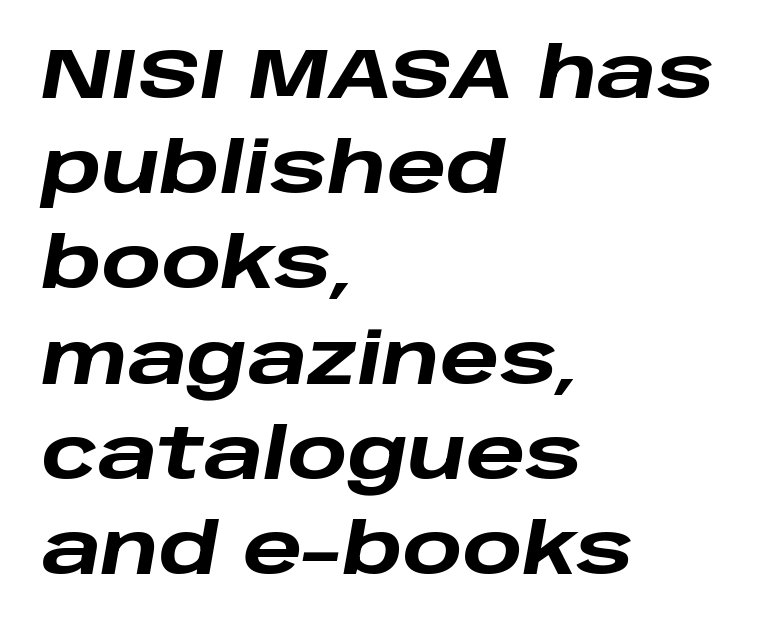
How would I describe the line gaps? Plain and ordinary. What weight is shown? A full bold with thick strokes. Which margin do the lines hug? The left one — the right edge is uneven. A typesetter would mark this as italic. Rule under the text: the space is simply empty.
